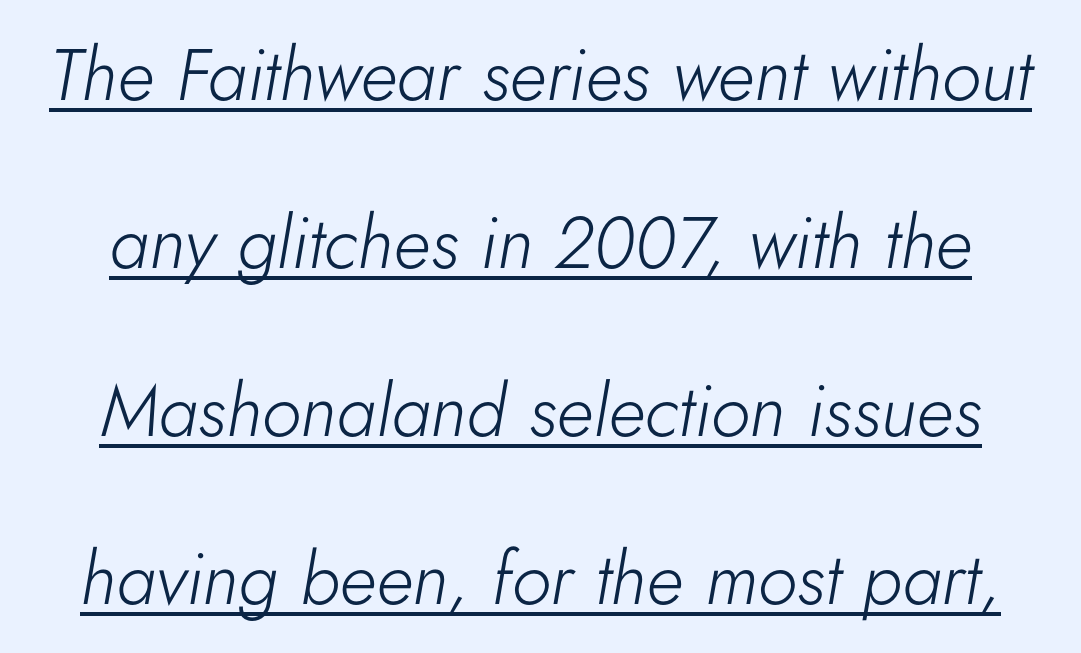
{"italic": "yes", "lean": "right", "slant_degrees": 5, "bold": "no", "weight": "light", "width": "normal", "stroke_contrast": "low", "x_height": "small", "monospaced": "no", "underline": "yes", "align": "center", "line_spacing": "loose", "line_spacing_ratio": 2.3, "letter_spacing": "normal", "letter_spacing_em": 0.0, "glyph_px": 73}
